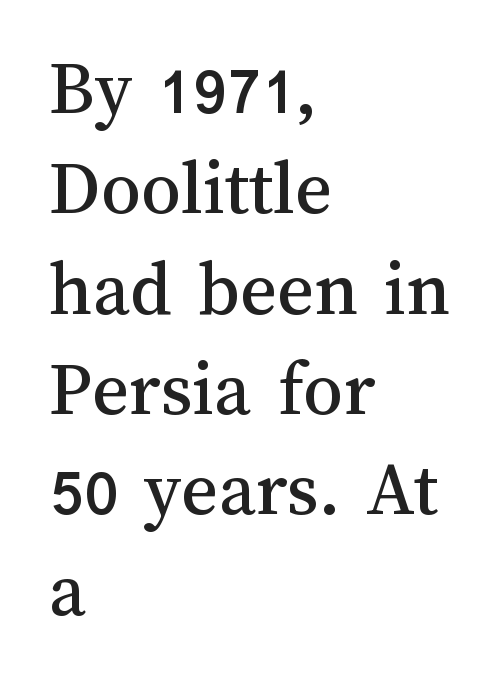
Q: Is the text italic (slanted)? A: No, it is upright.
Q: Is the text underlined? A: No.
Q: How is the paragraph aligned? A: Left-aligned.
Q: Is the spacing between letters normal or unusually wide? A: Normal.
Q: Is the spacing between lines tight, normal or loose? A: Normal.
Q: Width (condensed, normal, or wide)? A: Normal.
Q: Stroke contrast? A: Medium.
Q: x-height? A: Medium.
Q: Monospaced? A: No.
